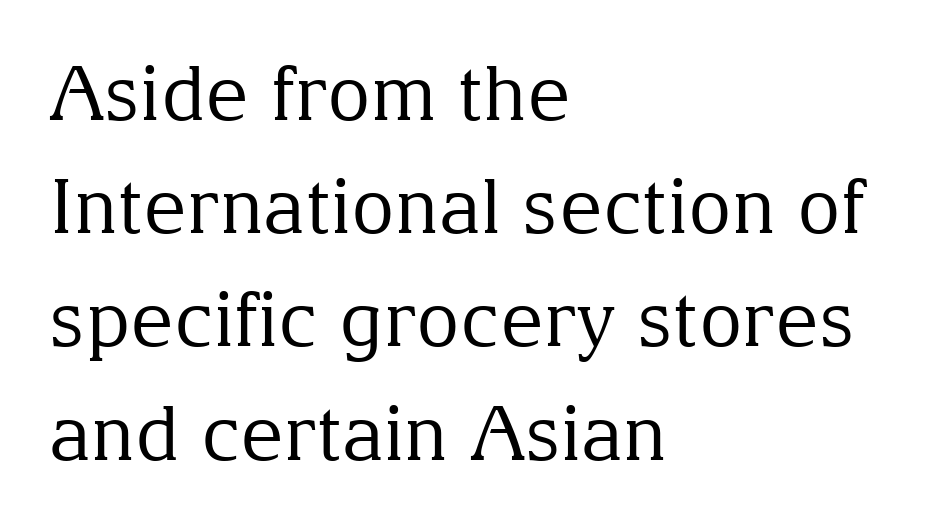
The image shows 75 px regular-weight serif type, upright; set left-aligned, normal line spacing (1.51x), normal letter spacing, not underlined; medium stroke contrast and a medium x-height.
